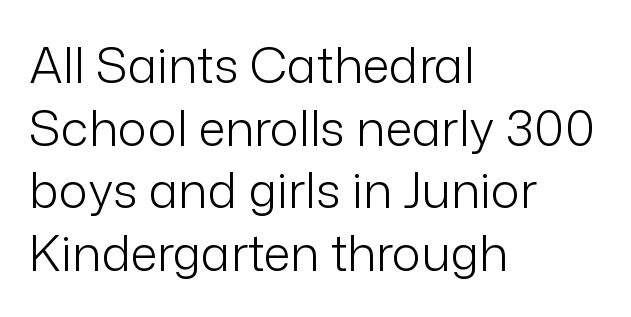
{"serif": "no", "italic": "no", "bold": "no", "weight": "light", "width": "normal", "stroke_contrast": "low", "x_height": "medium", "monospaced": "no", "underline": "no", "align": "left", "line_spacing": "normal", "line_spacing_ratio": 1.28, "letter_spacing": "normal", "letter_spacing_em": 0.0, "glyph_px": 49}
